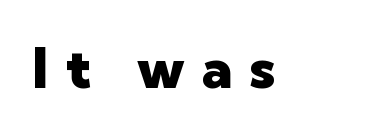
Heavy-handed strokes throughout: this text is bold. Regarding serifs, this sample does without them. Do the letters lean? They stand straight. The strip under each line holds only bare page.
